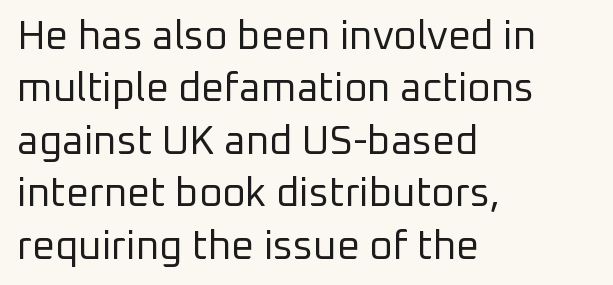
In terms of leading, this rendering sits right in the middle. This sample has the flowing, uneven cadence of proportional lettering. I'd call this a sans setting — the letters go barefoot. No chunkiness to these letters — they're not bold. Teacher's note: observe the even left margin — that is flush-left alignment.
